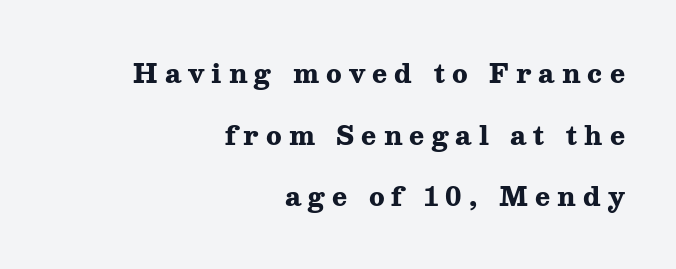
Leading is clearly above the norm, producing a sparse column. The paragraph has a hard right edge and a soft left edge. Inter-character spacing is expanded well beyond the font's built-in metrics. The space beneath each line is pristine and unruled. The typesetting leans heavy: a genuine bold. The type sits square on the baseline with zero lean.
